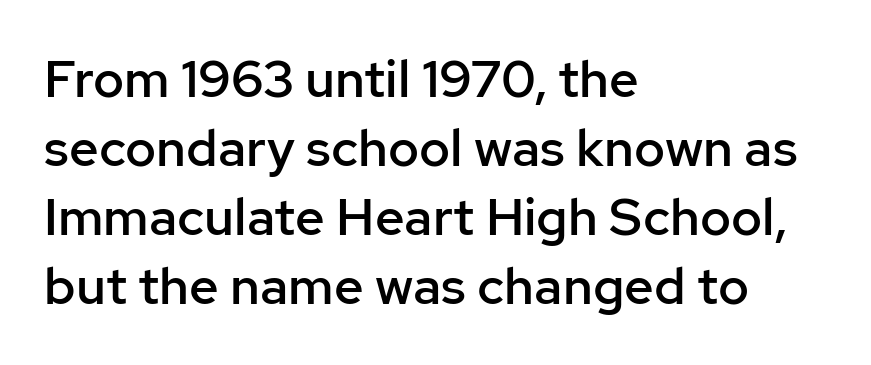
Ascenders rise straight up at ninety degrees. Alignment: flush left. The block of text has a typical density, with ordinary space between rows. Stroke thickness is moderately raised; the sample reads as semibold. Decoration check: the copy has no underline. Each letter keeps its own natural width here, so spacing adapts to shape.
